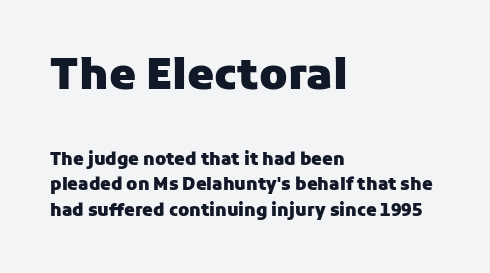
The image shows 43 px heavy sans-serif type, upright; set left-aligned, normal line spacing (1.5x), normal letter spacing, not underlined; the first (top) block is 2.53x larger; low stroke contrast and a medium x-height.
